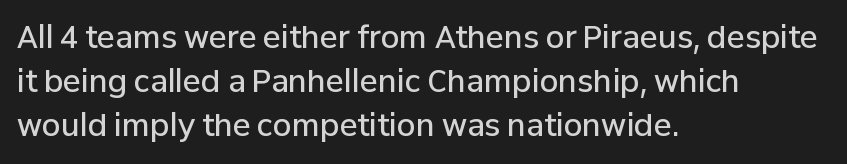
{"serif": "no", "italic": "no", "bold": "semi", "weight": "semibold", "width": "normal", "stroke_contrast": "low", "x_height": "medium", "monospaced": "no", "underline": "no", "align": "left", "line_spacing": "normal", "line_spacing_ratio": 1.47, "letter_spacing": "normal", "letter_spacing_em": 0.0, "glyph_px": 30}
